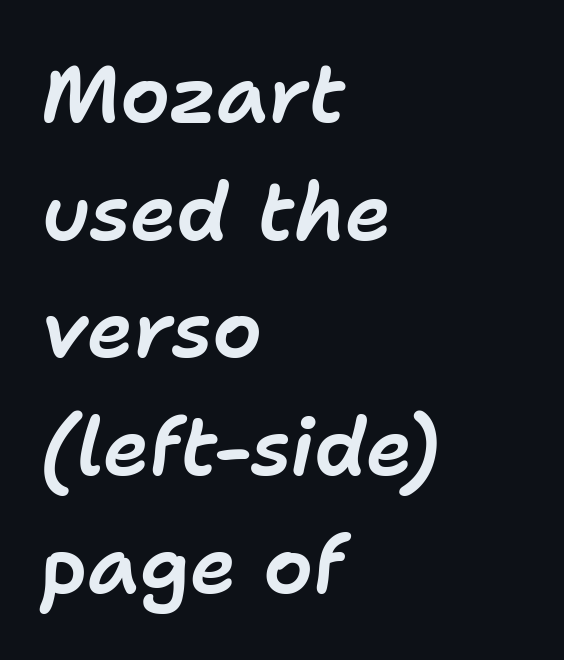
Q: Is the text italic (slanted)? A: Yes, it leans right by about 11 degrees.
Q: Is the text underlined? A: No.
Q: How is the paragraph aligned? A: Left-aligned.
Q: Is the spacing between letters normal or unusually wide? A: Normal.
Q: Is the spacing between lines tight, normal or loose? A: Normal.
Q: Width (condensed, normal, or wide)? A: Normal.
Q: Stroke contrast? A: Low.
Q: x-height? A: Medium.
Q: Monospaced? A: No.
